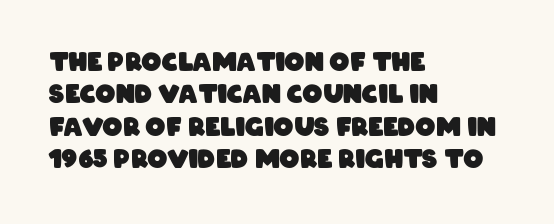
Reading down the column, the eye jumps a familiar distance to each next line. Descenders are the only things crossing below the line. Default kerning and tracking; the words read as compact shapes. Line starts are locked; line ends wander. Does the weight exceed regular? Yes, all the way to bold.
